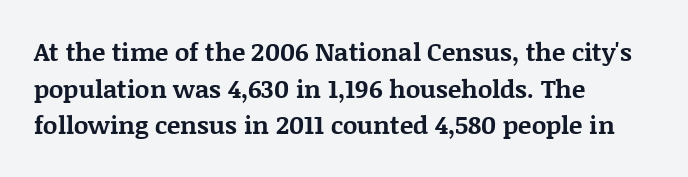
Q: Is the text bold? A: Yes.
Q: Is the text italic (slanted)? A: No, it is upright.
Q: Is the text underlined? A: No.
Q: How is the paragraph aligned? A: Left-aligned.
Q: Is the spacing between letters normal or unusually wide? A: Normal.
Q: Is the spacing between lines tight, normal or loose? A: Normal.
